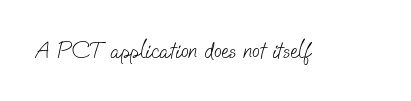
{"bold": "no", "underline": "no", "letter_spacing": "normal", "letter_spacing_em": 0.0, "glyph_px": 23}
